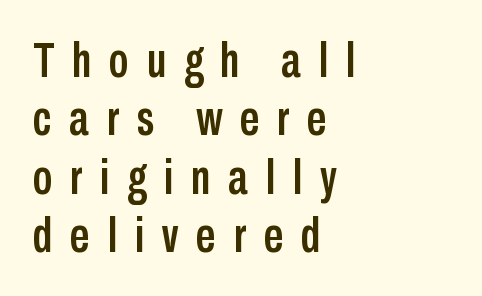
{"serif": "no", "italic": "no", "width": "condensed", "stroke_contrast": "low", "x_height": "medium", "monospaced": "no", "underline": "no", "align": "left", "line_spacing_ratio": 1.19, "letter_spacing": "wide", "letter_spacing_em": 0.36, "glyph_px": 49}
